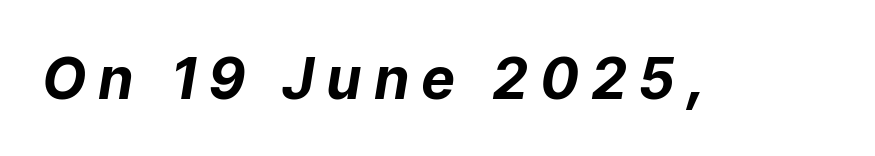
Q: Is the text bold? A: Yes.
Q: Is the text italic (slanted)? A: Yes, it leans right by about 9 degrees.
Q: Is the text underlined? A: No.
Q: Is the spacing between letters normal or unusually wide? A: Unusually wide.
Q: Width (condensed, normal, or wide)? A: Normal.
Q: Stroke contrast? A: Low.
Q: x-height? A: Medium.
Q: Monospaced? A: No.
